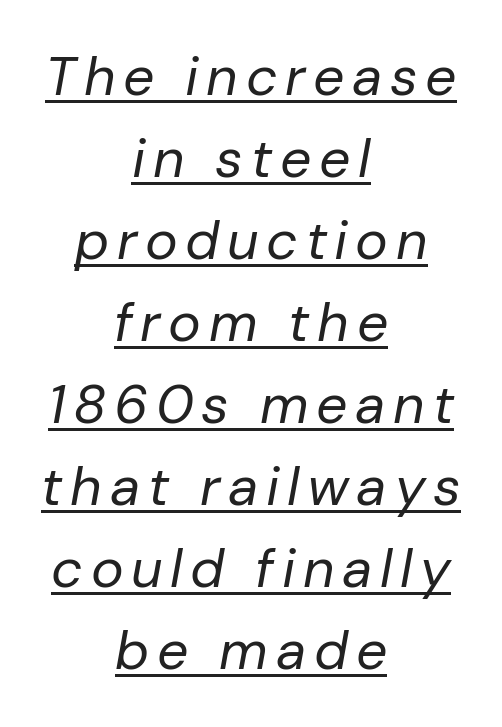
Looks like regular typesetting: each glyph gets only the width it needs. The specimen includes a rule beneath the text block's lines. The paragraph shown floats in the horizontal middle. Horizontal bands of white between lines are of average thickness. The specimen reads as italic at a glance.
